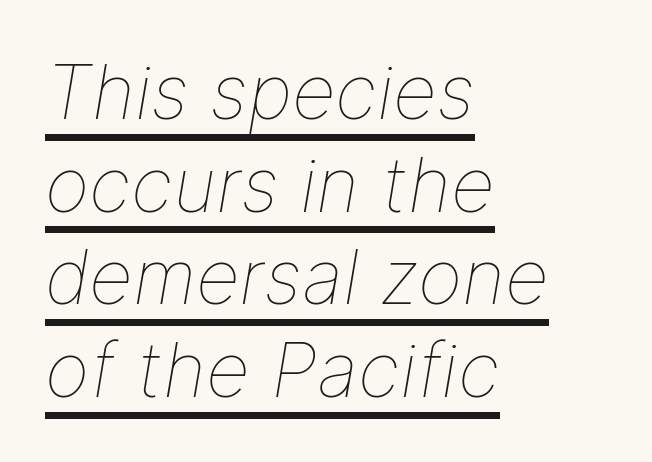
{"italic": "yes", "lean": "right", "slant_degrees": 9, "bold": "no", "weight": "thin", "width": "normal", "stroke_contrast": "low", "x_height": "medium", "monospaced": "no", "underline": "yes", "align": "left", "line_spacing_ratio": 1.22, "letter_spacing": "normal", "letter_spacing_em": 0.0, "glyph_px": 76}
